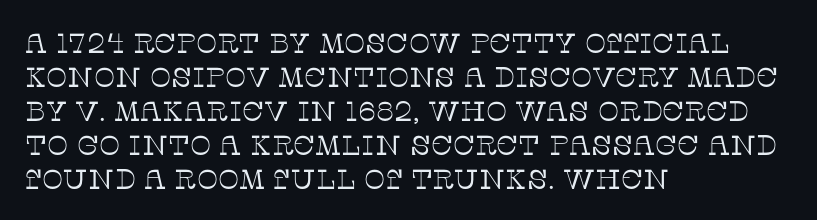
{"serif": "yes", "italic": "no", "bold": "no", "weight": "thin", "width": "normal", "stroke_contrast": "low", "x_height": "large", "monospaced": "no", "underline": "no", "align": "left", "line_spacing_ratio": 1.21, "letter_spacing": "normal", "letter_spacing_em": 0.0, "glyph_px": 28}
